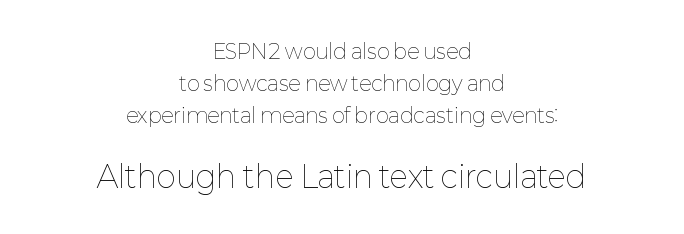
The image shows 30 px thin type, upright; set centered, normal line spacing (1.59x), normal letter spacing, not underlined; the second (bottom) block is 1.5x larger; low stroke contrast and a medium x-height.
